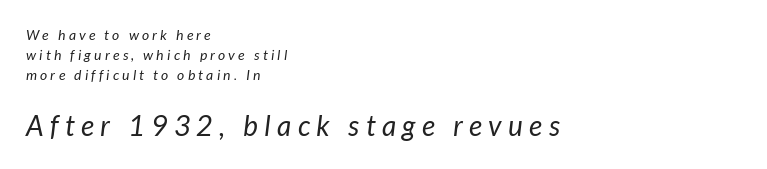
Notice how the passage keeps a crisp vertical edge on the left only. The rows are spaced the way most documents space them. Block two is the big one; block one sits smaller above it. Stems here are at most as thick as an everyday book face.
